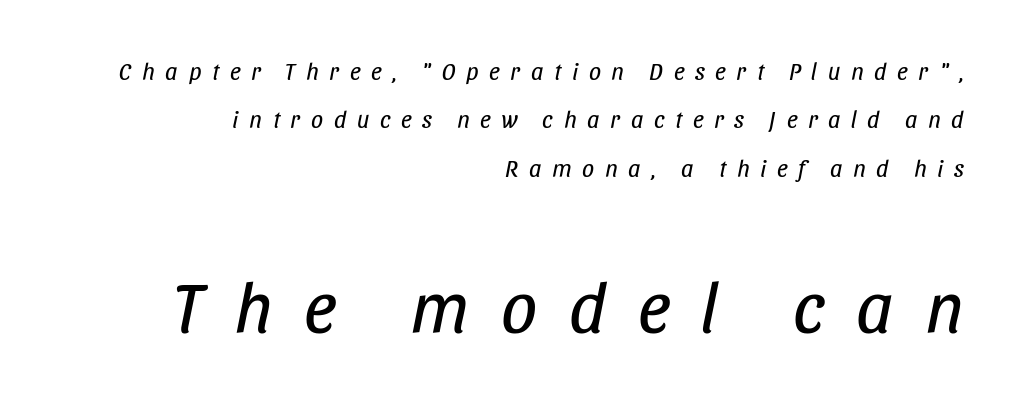
The image shows 72 px regular-weight, condensed type, italic (leaning right); set right-aligned, loose line spacing (2.02x), unusually wide letter spacing (+0.44 em), not underlined; the second (bottom) block is 3.0x larger; low stroke contrast and a large x-height.
